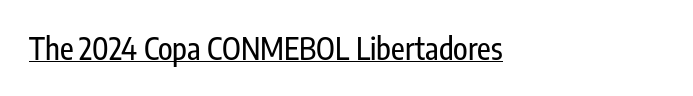
The image shows 30 px condensed sans-serif type, upright; set left-aligned, normal letter spacing, underlined; low stroke contrast and a medium x-height.
